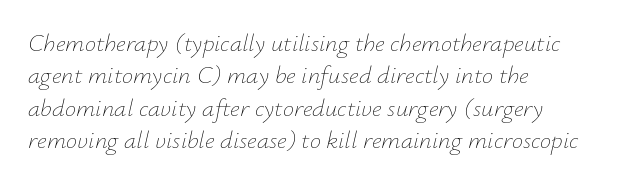
Q: Is the text bold? A: No.
Q: Is the text italic (slanted)? A: Yes, it leans right by about 12 degrees.
Q: Is the text underlined? A: No.
Q: How is the paragraph aligned? A: Left-aligned.
Q: Is the spacing between letters normal or unusually wide? A: Normal.
Q: Is the spacing between lines tight, normal or loose? A: Normal.
